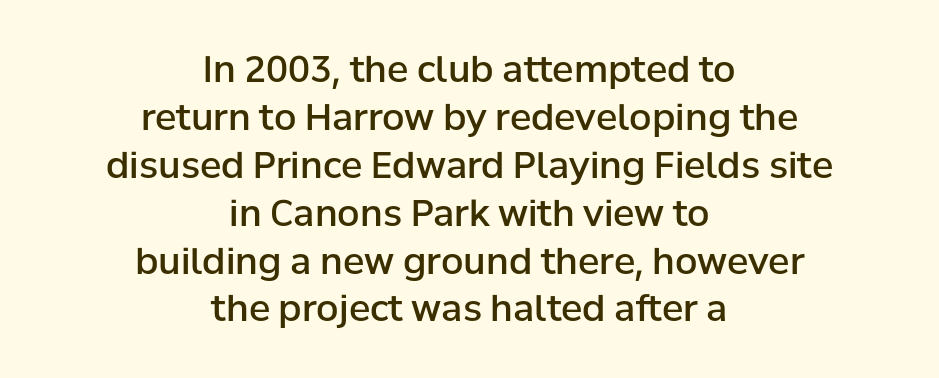
The image shows 36 px semibold sans-serif type, upright; set centered, normal line spacing (1.33x), normal letter spacing, not underlined; low stroke contrast and a medium x-height.
